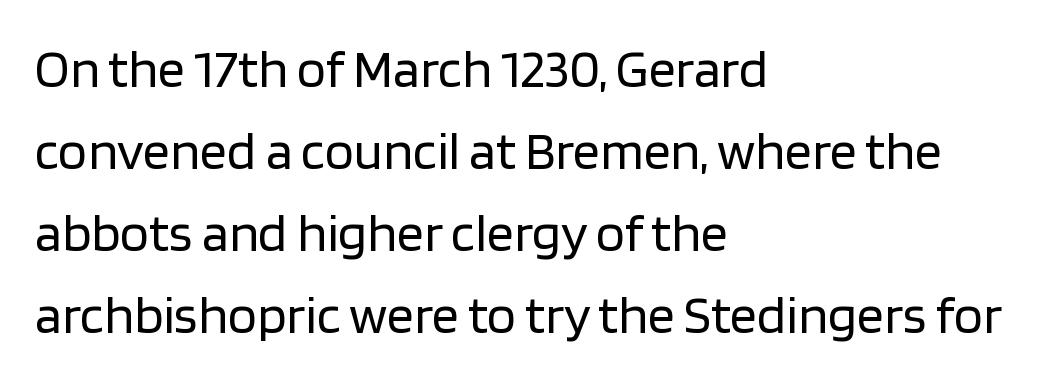
{"serif": "no", "italic": "no", "bold": "no", "weight": "regular", "width": "normal", "stroke_contrast": "low", "x_height": "large", "monospaced": "no", "underline": "no", "align": "left", "line_spacing": "normal", "line_spacing_ratio": 1.52, "letter_spacing": "normal", "letter_spacing_em": 0.0, "glyph_px": 54}
